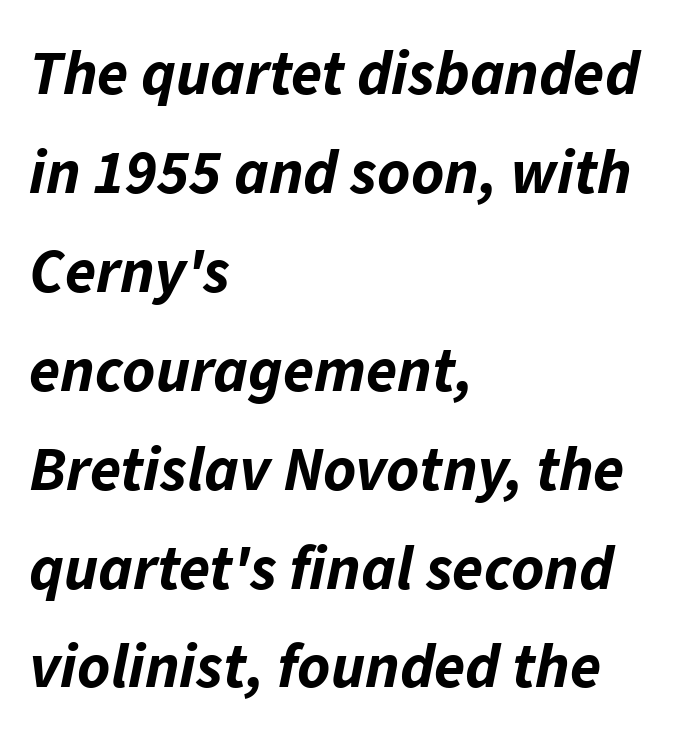
Q: Is the text bold? A: Yes.
Q: Is the text italic (slanted)? A: Yes, it leans right by about 11 degrees.
Q: Is the text underlined? A: No.
Q: How is the paragraph aligned? A: Left-aligned.
Q: Is the spacing between letters normal or unusually wide? A: Normal.
Q: Is the spacing between lines tight, normal or loose? A: Normal.
Q: Width (condensed, normal, or wide)? A: Normal.
Q: Stroke contrast? A: Low.
Q: x-height? A: Medium.
Q: Monospaced? A: No.
